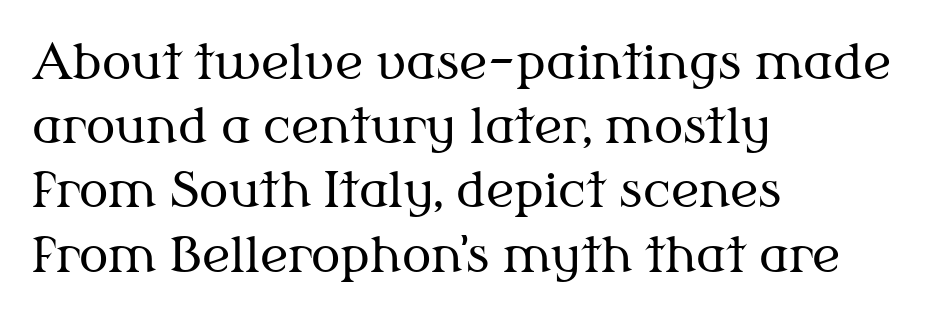
{"serif": "yes", "italic": "no", "bold": "no", "weight": "regular", "width": "normal", "stroke_contrast": "medium", "x_height": "medium", "monospaced": "no", "underline": "no", "align": "left", "line_spacing": "normal", "line_spacing_ratio": 1.31, "letter_spacing": "normal", "letter_spacing_em": 0.0, "glyph_px": 49}
